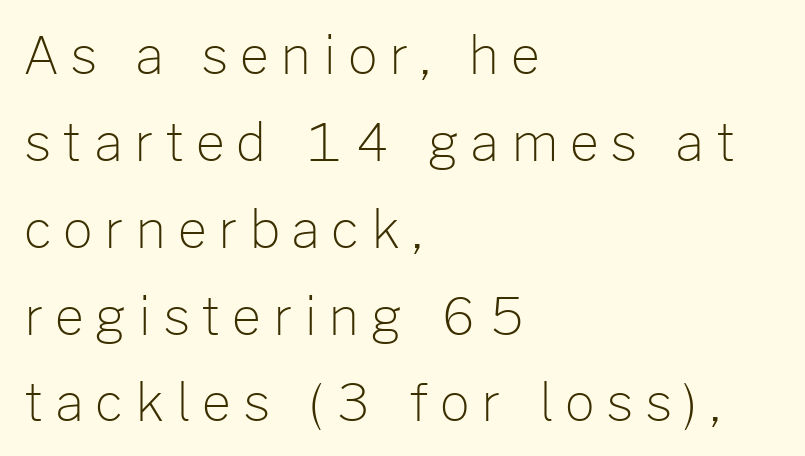
The image shows 52 px light sans-serif type, upright; set left-aligned, normal line spacing (1.67x), unusually wide letter spacing (+0.22 em), not underlined; low stroke contrast and a medium x-height.
